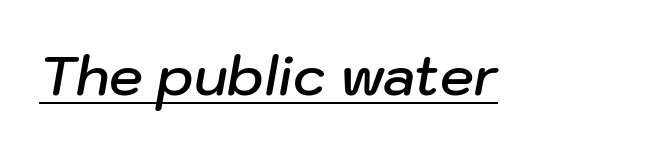
Characters are canted at an angle relative to the baseline's perpendicular. Character widths vary here, with narrow letters taking less room than wide ones. A fair bit of extra ink — the face is semibold, not bold. Decoration check: the copy is underlined. The type is set solid horizontally, with unmodified tracking.
